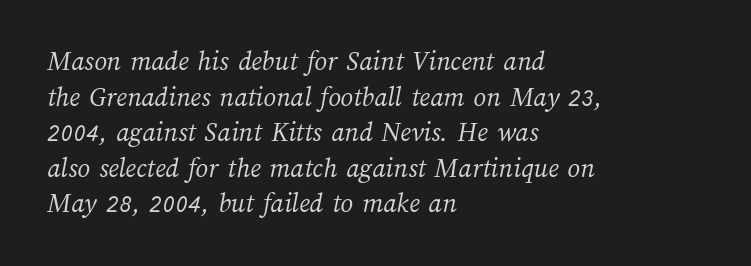
The rendering keeps characters at their native spacing. Any mark beneath the type? The region is blank. You could not count columns in this text — the font is proportionally spaced. The vertical gap from one line to the next is medium. The paragraph shown leans on its left margin. Caption: face not bold, strokes unweighted.
